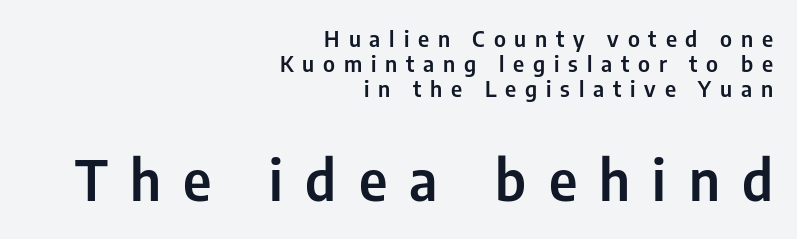
The image shows 56 px condensed sans-serif type, upright; set right-aligned, tight line spacing (1.13x), unusually wide letter spacing (+0.4 em), not underlined; the second (bottom) block is 2.55x larger; low stroke contrast and a medium x-height.
